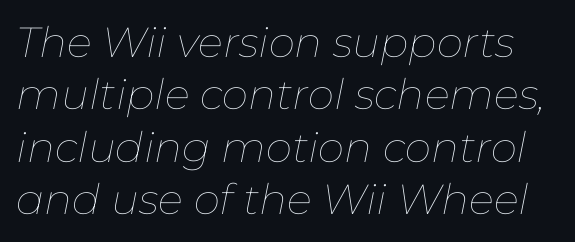
The face looks like a standard text weight, possibly lighter. Nobody drew a line under any word here. The designer left line spacing at the default. Letter spacing: default. Do the characters align in a grid? No, the font is proportional.
